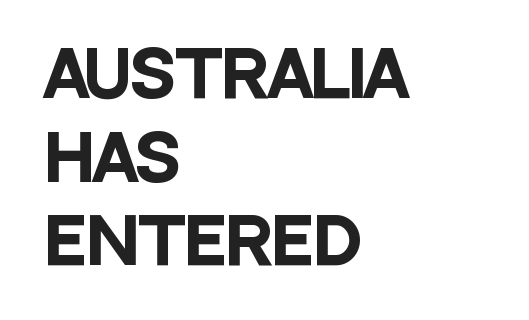
The image shows 62 px heavy, condensed sans-serif type, upright; set left-aligned, normal line spacing (1.35x), normal letter spacing, not underlined; low stroke contrast and a large x-height.
